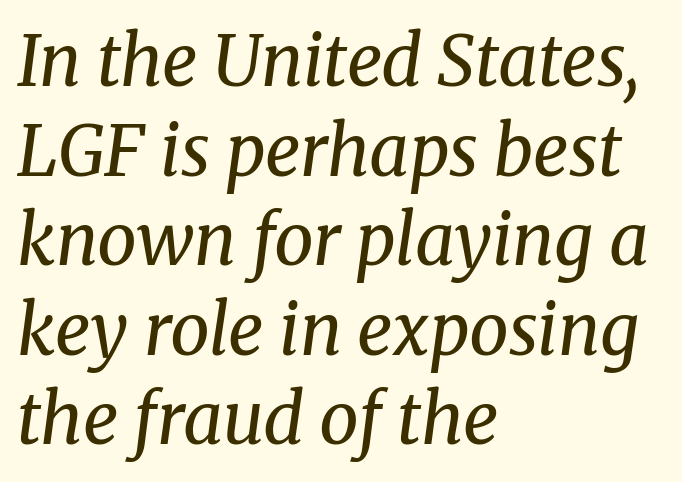
A typesetter would call this zero additional tracking. Emphasis-style slanted type is in use. Evenly set lines give the paragraph a standard silhouette. Left-aligned paragraph, ragged on the right.
